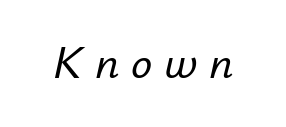
{"italic": "yes", "lean": "right", "slant_degrees": 12, "width": "normal", "stroke_contrast": "low", "x_height": "small", "monospaced": "no", "underline": "no", "letter_spacing": "wide", "letter_spacing_em": 0.25, "glyph_px": 47}
